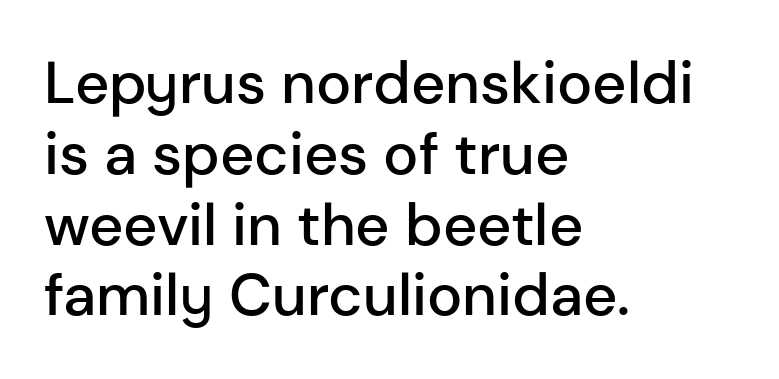
Each letter keeps its own natural width here, so spacing adapts to shape. Quick note: underline off. What kind of face is this? One without serifs — a sans. Is the letter spacing exaggerated? No — it looks like the ordinary default. Stems and bowls a touch heavier than normal — semibold. This rendering uses left alignment, leaving the right contour irregular.
